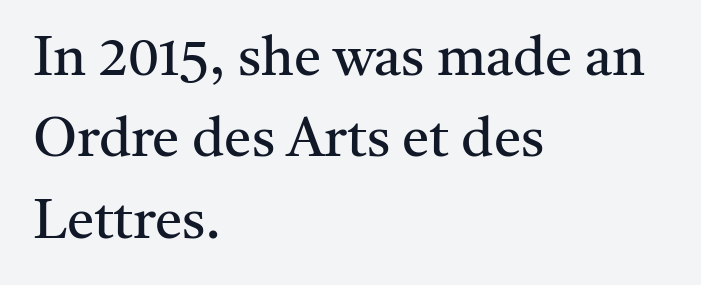
This is roman type, the default non-slanted kind. Look at the bottom of the vertical strokes: they flare into serifs here. This sample has the flowing, uneven cadence of proportional lettering. The horizontal fit of the characters is conventional and even. Stems and bowls with no extra thickness — not bold. The passage shown is not underscored anywhere.
